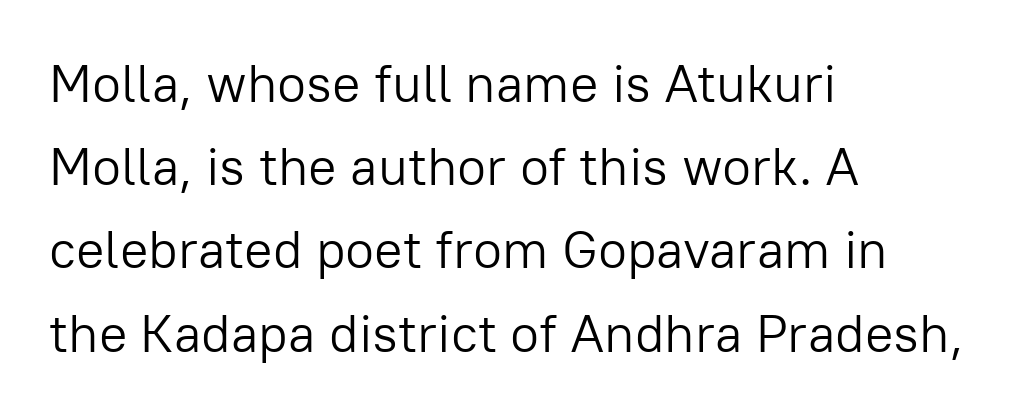
{"serif": "no", "italic": "no", "bold": "no", "weight": "light", "width": "normal", "stroke_contrast": "low", "x_height": "medium", "monospaced": "no", "underline": "no", "align": "left", "line_spacing": "normal", "line_spacing_ratio": 1.57, "letter_spacing": "normal", "letter_spacing_em": 0.0, "glyph_px": 53}
